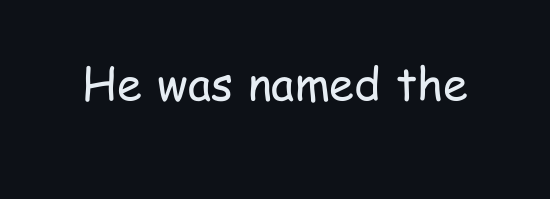
{"serif": "no", "italic": "no", "bold": "no", "weight": "regular", "width": "condensed", "stroke_contrast": "low", "x_height": "medium", "monospaced": "no", "underline": "no", "letter_spacing": "normal", "letter_spacing_em": 0.0, "glyph_px": 45}
